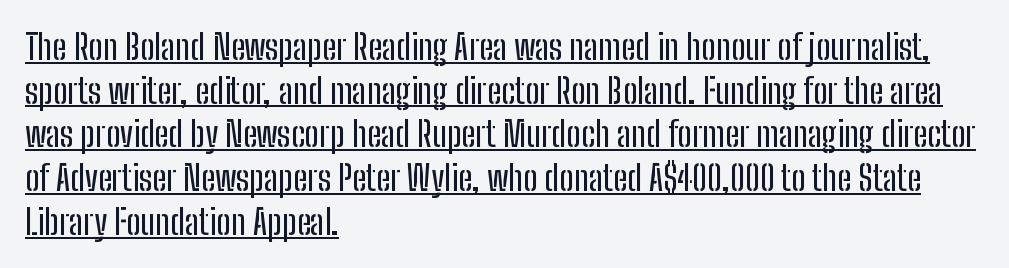
{"serif": "no", "italic": "no", "width": "condensed", "stroke_contrast": "low", "x_height": "medium", "monospaced": "no", "underline": "yes", "align": "left", "line_spacing": "normal", "line_spacing_ratio": 1.25, "letter_spacing": "normal", "letter_spacing_em": 0.0, "glyph_px": 35}
